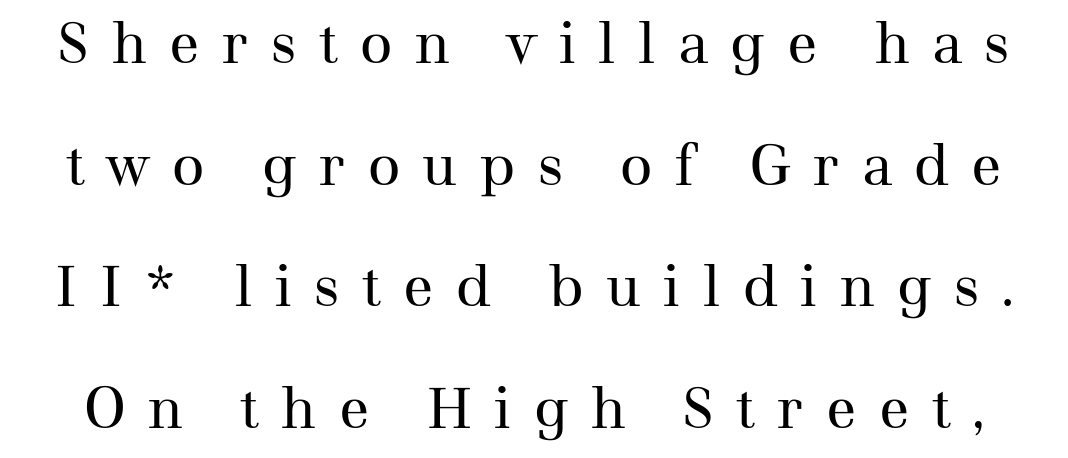
Q: Is the text bold? A: No.
Q: Is the text italic (slanted)? A: No, it is upright.
Q: Is the typeface a serif or a sans-serif typeface? A: Serif.
Q: Is the text underlined? A: No.
Q: Is the spacing between letters normal or unusually wide? A: Unusually wide.
Q: Is the spacing between lines tight, normal or loose? A: Loose.
Q: Width (condensed, normal, or wide)? A: Normal.
Q: Stroke contrast? A: Medium.
Q: x-height? A: Medium.
Q: Monospaced? A: No.
